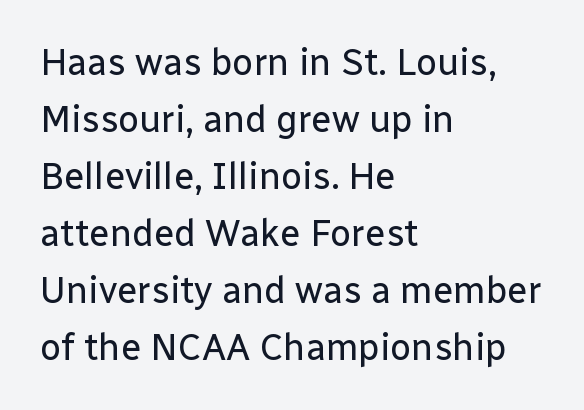
The type sits square on the baseline with zero lean. The letterforms sit shoulder to shoulder at normal distance. Honestly, the row spacing looks completely unremarkable. Letterform terminals end flat and unadorned throughout the passage. The font is comparable to plain body text, perhaps lighter. The area under the type is left untouched.
